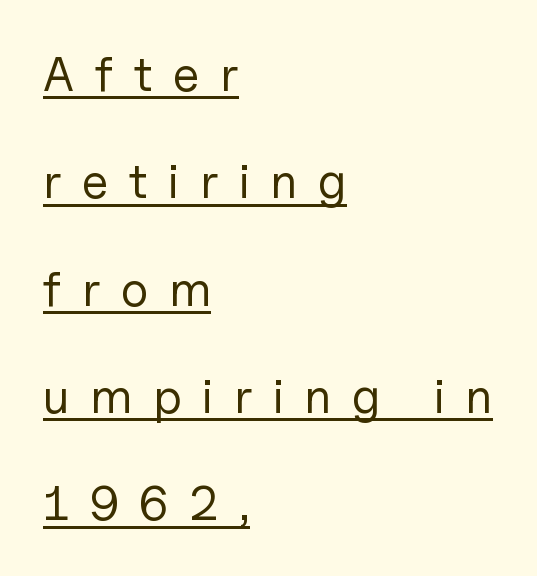
The image shows 49 px regular-weight sans-serif type, upright; set left-aligned, loose line spacing (2.19x), unusually wide letter spacing (+0.42 em), underlined; low stroke contrast and a medium x-height.
